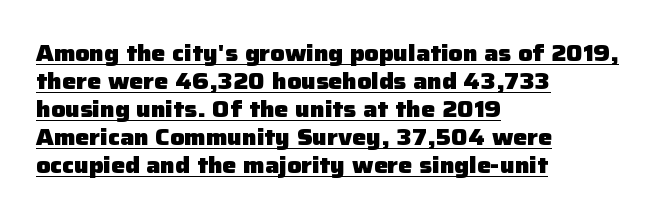
Q: Is the text bold? A: Yes.
Q: Is the text italic (slanted)? A: No, it is upright.
Q: Is the text underlined? A: Yes.
Q: How is the paragraph aligned? A: Left-aligned.
Q: Is the spacing between letters normal or unusually wide? A: Normal.
Q: Is the spacing between lines tight, normal or loose? A: Normal.
